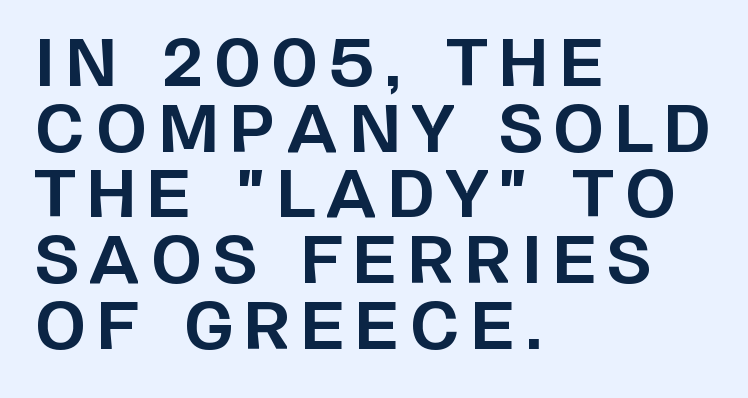
{"serif": "no", "italic": "no", "bold": "yes", "weight": "bold", "width": "normal", "stroke_contrast": "low", "x_height": "large", "monospaced": "no", "underline": "no", "align": "left", "line_spacing": "tight", "line_spacing_ratio": 1.01, "glyph_px": 65}
